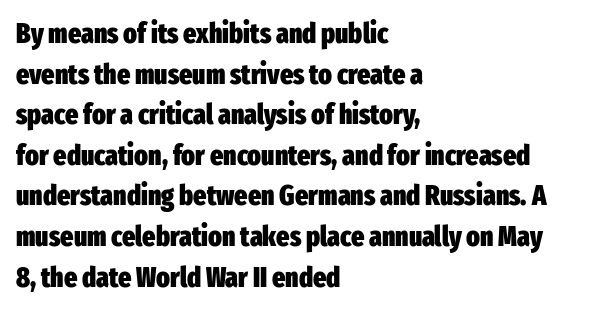
Q: Is the text bold? A: Yes.
Q: Is the text italic (slanted)? A: No, it is upright.
Q: Is the typeface a serif or a sans-serif typeface? A: Sans-serif.
Q: Is the text underlined? A: No.
Q: How is the paragraph aligned? A: Left-aligned.
Q: Is the spacing between letters normal or unusually wide? A: Normal.
Q: Is the spacing between lines tight, normal or loose? A: Normal.
Q: Width (condensed, normal, or wide)? A: Condensed.
Q: Stroke contrast? A: Low.
Q: x-height? A: Medium.
Q: Monospaced? A: No.
